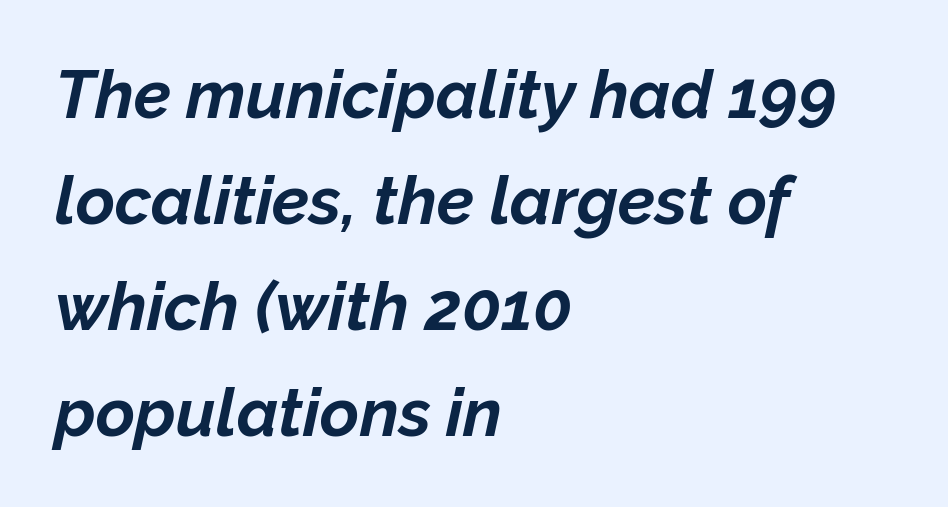
The image shows 67 px bold type, italic (leaning right); set left-aligned, normal line spacing (1.58x), normal letter spacing, not underlined; low stroke contrast and a medium x-height.
